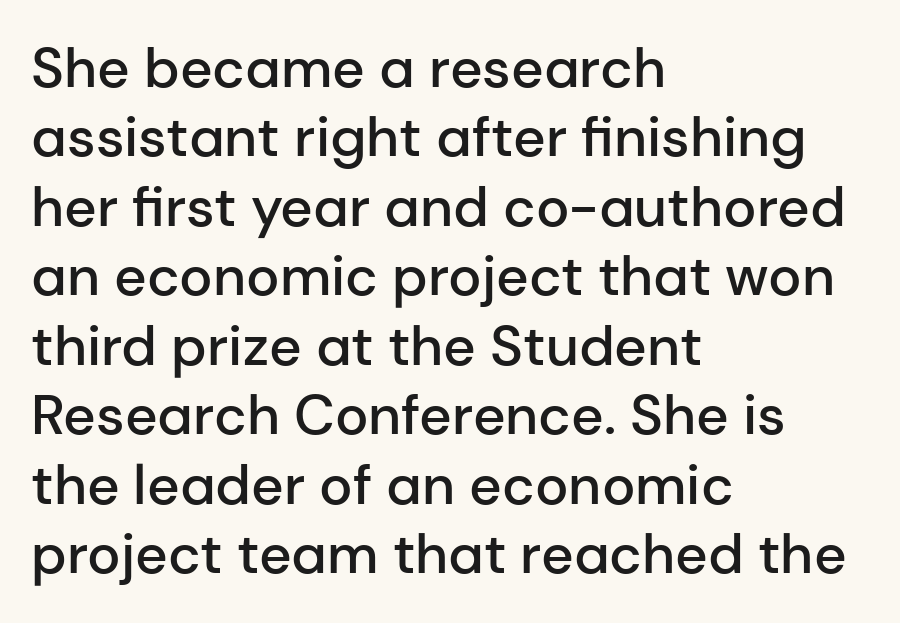
{"serif": "no", "italic": "no", "bold": "semi", "weight": "semibold", "width": "normal", "stroke_contrast": "low", "x_height": "medium", "monospaced": "no", "underline": "no", "align": "left", "line_spacing_ratio": 1.24, "letter_spacing": "normal", "letter_spacing_em": 0.0, "glyph_px": 56}
